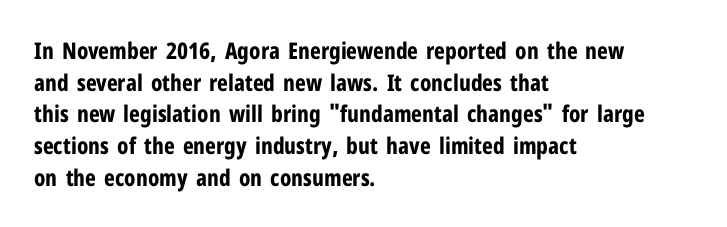
Q: Is the text bold? A: Yes.
Q: Is the text italic (slanted)? A: No, it is upright.
Q: Is the text underlined? A: No.
Q: How is the paragraph aligned? A: Left-aligned.
Q: Is the spacing between letters normal or unusually wide? A: Normal.
Q: Is the spacing between lines tight, normal or loose? A: Normal.
